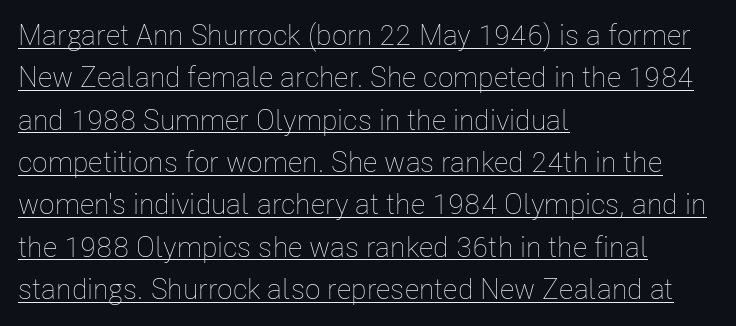
Q: Is the text bold? A: No.
Q: Is the text italic (slanted)? A: No, it is upright.
Q: Is the text underlined? A: Yes.
Q: How is the paragraph aligned? A: Left-aligned.
Q: Is the spacing between letters normal or unusually wide? A: Normal.
Q: Is the spacing between lines tight, normal or loose? A: Normal.
Q: Width (condensed, normal, or wide)? A: Condensed.
Q: Stroke contrast? A: Low.
Q: x-height? A: Medium.
Q: Monospaced? A: No.
